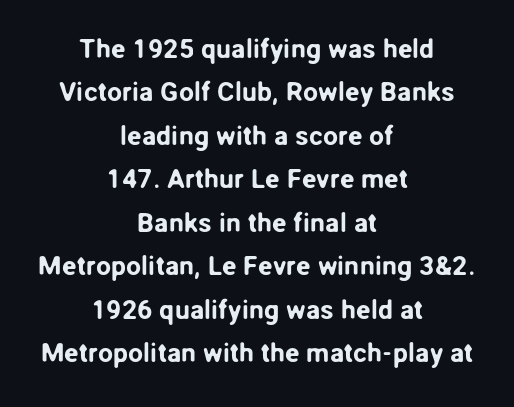
Q: Is the text italic (slanted)? A: No, it is upright.
Q: Is the text underlined? A: No.
Q: How is the paragraph aligned? A: Centered.
Q: Is the spacing between letters normal or unusually wide? A: Normal.
Q: Is the spacing between lines tight, normal or loose? A: Normal.
